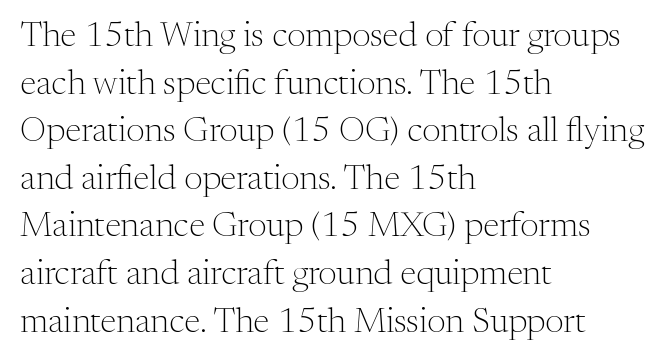
{"serif": "yes", "italic": "no", "bold": "no", "weight": "light", "width": "normal", "stroke_contrast": "medium", "x_height": "medium", "monospaced": "no", "underline": "no", "align": "left", "line_spacing": "normal", "line_spacing_ratio": 1.36, "letter_spacing": "normal", "letter_spacing_em": 0.0, "glyph_px": 35}
